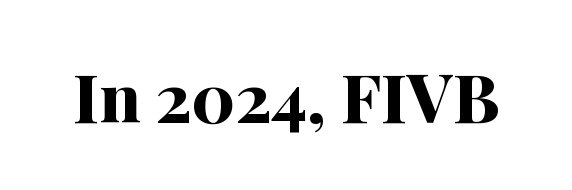
{"serif": "yes", "italic": "no", "bold": "yes", "weight": "bold", "width": "normal", "stroke_contrast": "medium", "x_height": "medium", "monospaced": "no", "underline": "no", "letter_spacing": "normal", "letter_spacing_em": 0.0, "glyph_px": 67}
